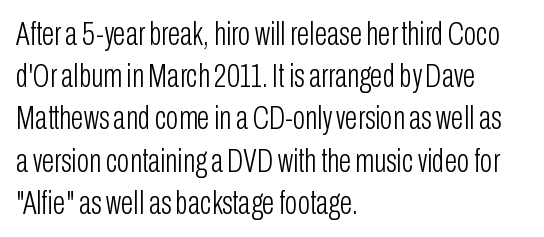
Q: Is the text bold? A: No.
Q: Is the text italic (slanted)? A: No, it is upright.
Q: Is the typeface a serif or a sans-serif typeface? A: Sans-serif.
Q: Is the text underlined? A: No.
Q: How is the paragraph aligned? A: Left-aligned.
Q: Is the spacing between letters normal or unusually wide? A: Normal.
Q: Is the spacing between lines tight, normal or loose? A: Normal.
Q: Width (condensed, normal, or wide)? A: Condensed.
Q: Stroke contrast? A: Low.
Q: x-height? A: Medium.
Q: Monospaced? A: No.
